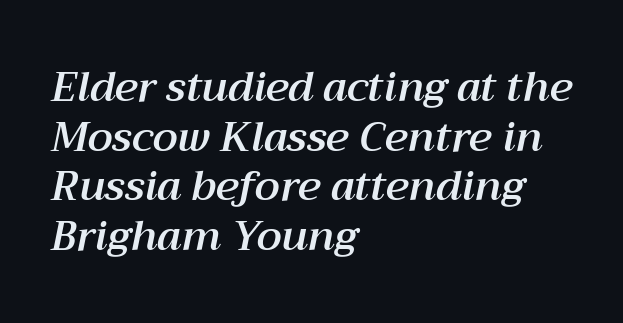
Q: Is the text italic (slanted)? A: Yes, it leans right by about 12 degrees.
Q: Is the text underlined? A: No.
Q: How is the paragraph aligned? A: Left-aligned.
Q: Is the spacing between letters normal or unusually wide? A: Normal.
Q: Width (condensed, normal, or wide)? A: Normal.
Q: Stroke contrast? A: Medium.
Q: x-height? A: Medium.
Q: Monospaced? A: No.
